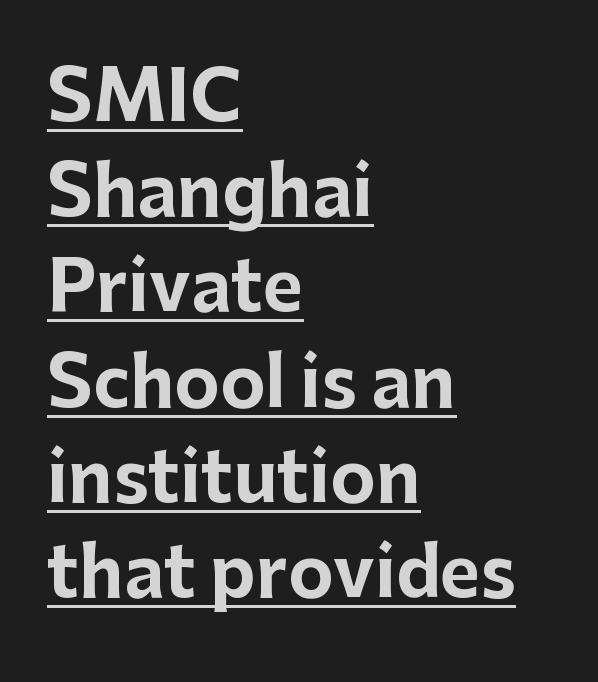
Q: Is the text bold? A: Yes.
Q: Is the text italic (slanted)? A: No, it is upright.
Q: Is the typeface a serif or a sans-serif typeface? A: Sans-serif.
Q: Is the text underlined? A: Yes.
Q: How is the paragraph aligned? A: Left-aligned.
Q: Is the spacing between letters normal or unusually wide? A: Normal.
Q: Is the spacing between lines tight, normal or loose? A: Normal.
Q: Width (condensed, normal, or wide)? A: Normal.
Q: Stroke contrast? A: Low.
Q: x-height? A: Medium.
Q: Monospaced? A: No.
